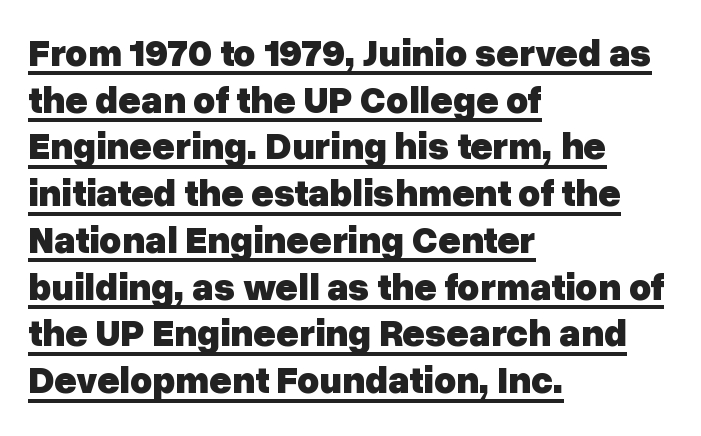
Q: Is the text bold? A: Yes.
Q: Is the text italic (slanted)? A: No, it is upright.
Q: Is the typeface a serif or a sans-serif typeface? A: Sans-serif.
Q: Is the text underlined? A: Yes.
Q: How is the paragraph aligned? A: Left-aligned.
Q: Is the spacing between letters normal or unusually wide? A: Normal.
Q: Width (condensed, normal, or wide)? A: Normal.
Q: Stroke contrast? A: Low.
Q: x-height? A: Medium.
Q: Monospaced? A: No.
